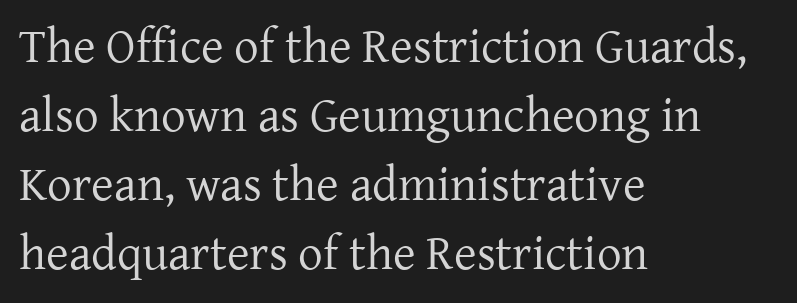
The image shows 49 px regular-weight serif type, upright; set left-aligned, normal line spacing (1.41x), normal letter spacing, not underlined; low stroke contrast and a medium x-height.
